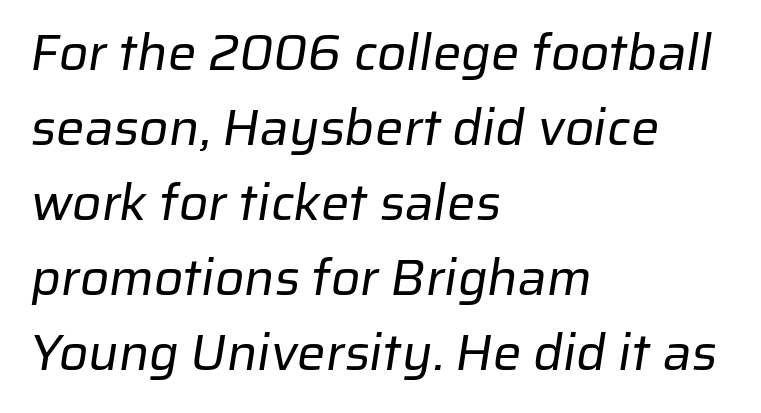
{"serif": "no", "bold": "no", "weight": "regular", "width": "normal", "stroke_contrast": "low", "x_height": "medium", "monospaced": "no", "underline": "no", "align": "left", "line_spacing": "normal", "line_spacing_ratio": 1.47, "letter_spacing": "normal", "letter_spacing_em": 0.0, "glyph_px": 51}
